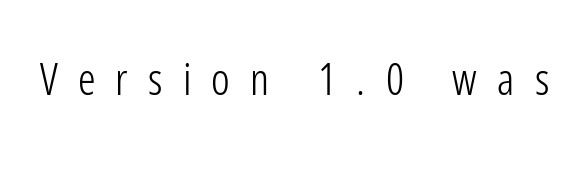
Look at the tracking — it's clearly loosened, letters drifting apart. Is this a fixed-width face? No — the glyphs have proportional, varying widths. Quick note: not italic, upright. These glyphs show unthickened strokes, regular width or finer. The gap between lines stays unmarked.
